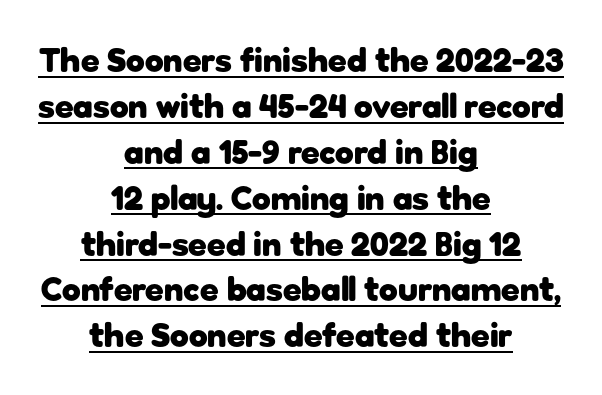
The image shows 34 px heavy sans-serif type, upright; set centered, normal line spacing (1.35x), normal letter spacing, underlined; low stroke contrast and a medium x-height.
